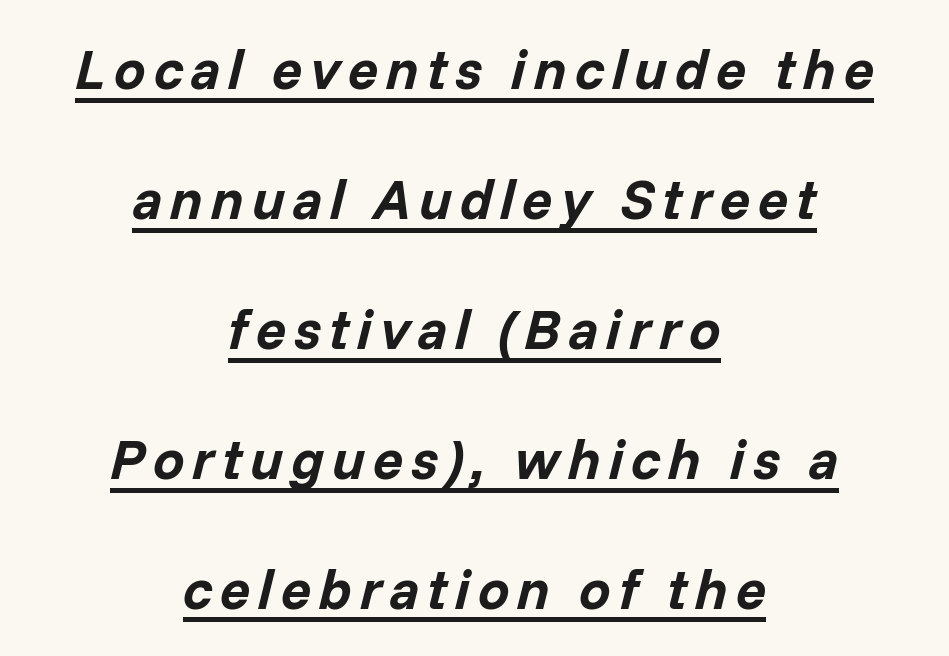
The image shows 56 px bold type, italic (leaning right); set centered, loose line spacing (2.32x), underlined; low stroke contrast and a medium x-height.
